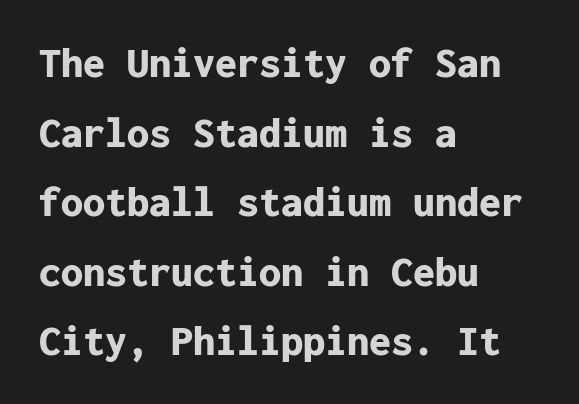
The image shows 44 px bold sans-serif type, upright, monospaced; set left-aligned, normal line spacing (1.58x), normal letter spacing, not underlined; low stroke contrast and a medium x-height.
